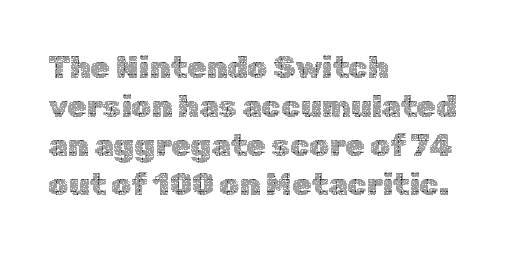
Q: Is the text bold? A: No.
Q: Is the text italic (slanted)? A: No, it is upright.
Q: Is the text underlined? A: No.
Q: How is the paragraph aligned? A: Left-aligned.
Q: Is the spacing between letters normal or unusually wide? A: Normal.
Q: Is the spacing between lines tight, normal or loose? A: Normal.
Q: Width (condensed, normal, or wide)? A: Normal.
Q: x-height? A: Medium.
Q: Monospaced? A: No.
